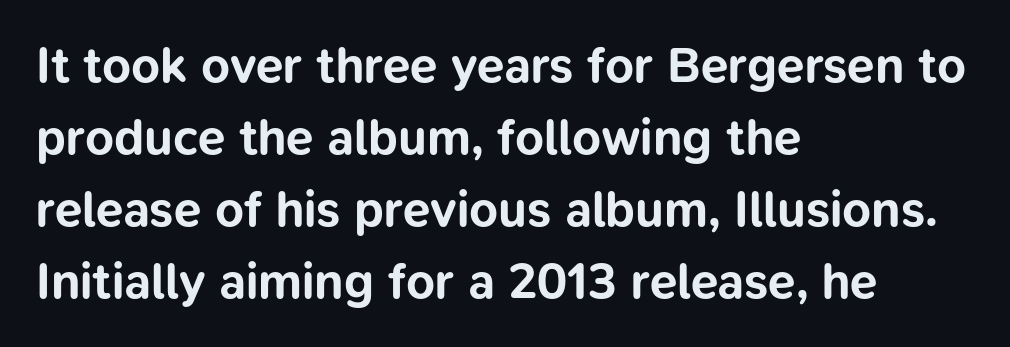
Note the varied advance widths — an 'i' is clearly narrower than an 'm'. Note: no serifs on the glyphs. These lines carry a lot of weight — the face is fully bold. Baseline-to-baseline distance is the conventional proportion of letter height. In terms of letterspacing, this is plain default setting. A typesetter would mark this as roman, not italic.
